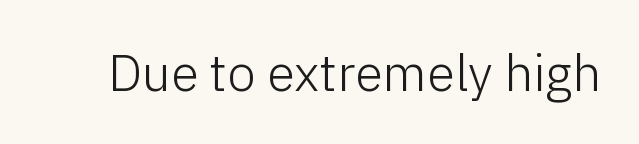
{"serif": "no", "italic": "no", "bold": "no", "weight": "light", "width": "normal", "stroke_contrast": "low", "x_height": "medium", "monospaced": "no", "underline": "no", "letter_spacing": "normal", "letter_spacing_em": 0.0, "glyph_px": 51}
